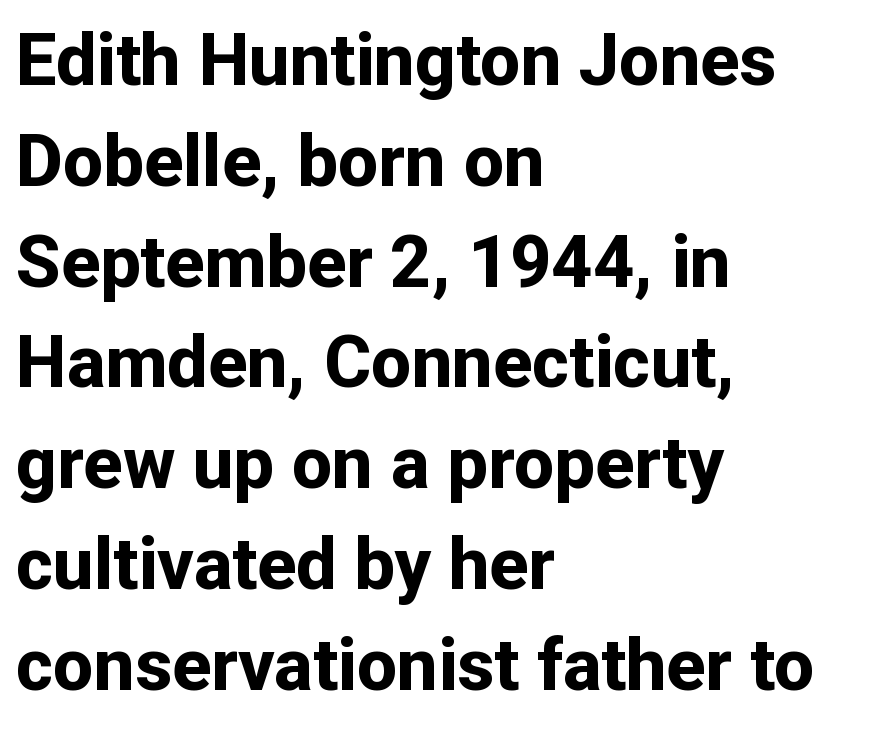
{"serif": "no", "italic": "no", "bold": "yes", "weight": "bold", "width": "normal", "stroke_contrast": "low", "x_height": "medium", "monospaced": "no", "underline": "no", "align": "left", "line_spacing": "normal", "line_spacing_ratio": 1.4, "letter_spacing": "normal", "letter_spacing_em": 0.0, "glyph_px": 72}
